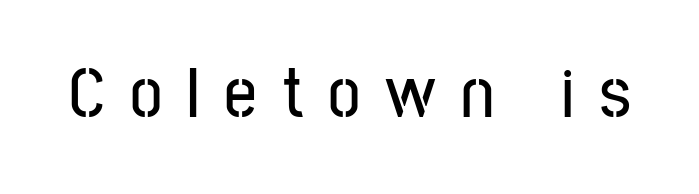
Q: Is the text italic (slanted)? A: No, it is upright.
Q: Is the typeface a serif or a sans-serif typeface? A: Sans-serif.
Q: Is the text underlined? A: No.
Q: Is the spacing between letters normal or unusually wide? A: Unusually wide.
Q: Width (condensed, normal, or wide)? A: Condensed.
Q: Stroke contrast? A: Low.
Q: x-height? A: Medium.
Q: Monospaced? A: No.
